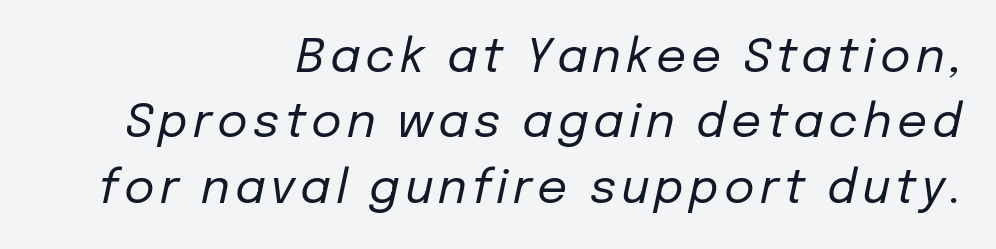
The image shows 47 px regular-weight type, italic (leaning right); set right-aligned, normal line spacing (1.39x), not underlined; low stroke contrast and a medium x-height.
